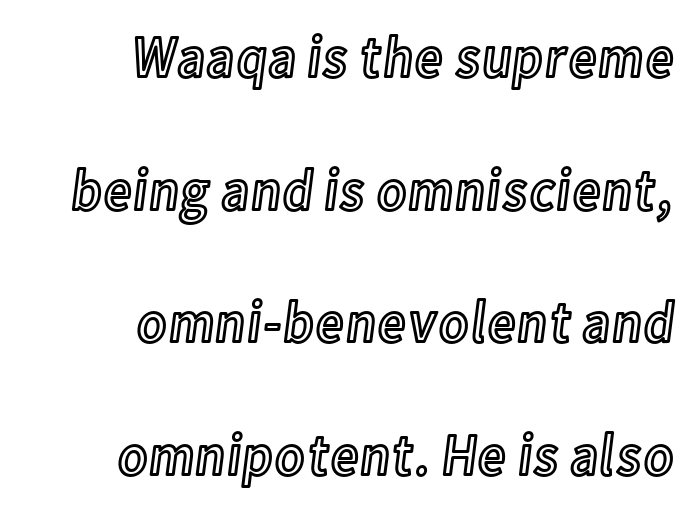
{"width": "condensed", "x_height": "medium", "monospaced": "no", "underline": "no", "align": "right", "line_spacing": "loose", "line_spacing_ratio": 2.21, "letter_spacing": "normal", "letter_spacing_em": 0.0, "glyph_px": 60}
